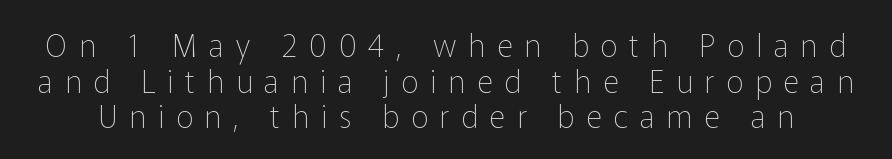
The image shows 31 px thin sans-serif type, upright; set tight line spacing (1.15x), unusually wide letter spacing (+0.38 em), not underlined; low stroke contrast and a medium x-height.
